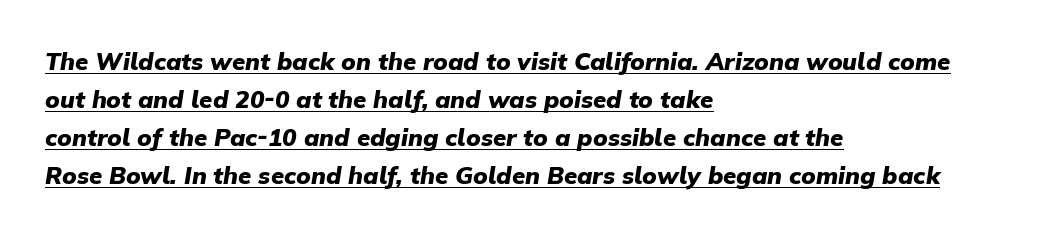
The image shows 24 px bold type, italic (leaning right); set left-aligned, normal line spacing (1.58x), normal letter spacing, underlined.
